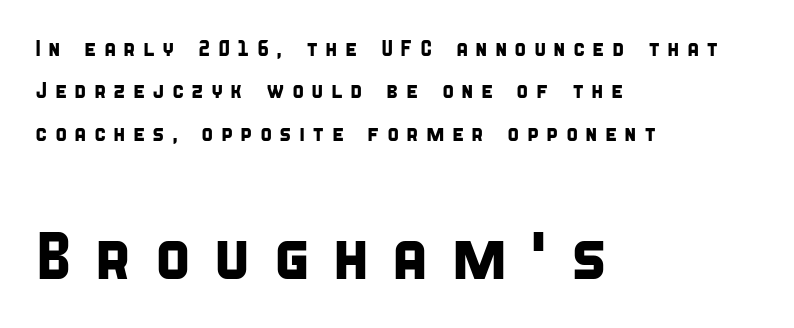
Loosely led — the rows are spread out. All the whitespace from short lines collects on the right. Bigger letters appear in the bottom chunk; the top chunk is reduced. Serifs: no, the terminals of the letterforms are clean. The tracking jumps out immediately: characters are airy and widely separated. This rendering features lettering with no underline.
